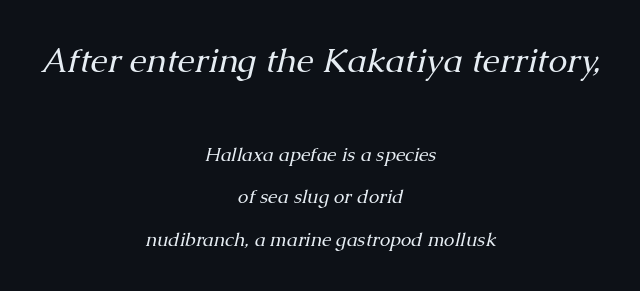
The image shows 34 px regular-weight serif type, italic (leaning right); set centered, loose line spacing (2.25x), normal letter spacing, not underlined; the first (top) block is 1.79x larger; medium stroke contrast and a medium x-height.
